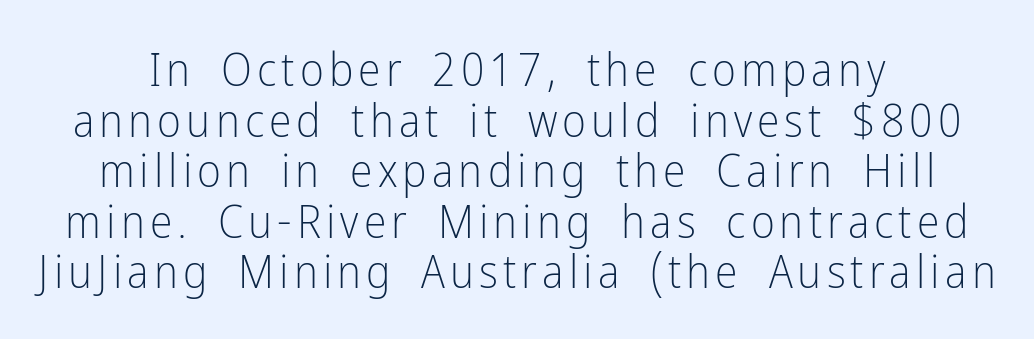
{"serif": "no", "italic": "no", "bold": "no", "weight": "light", "width": "condensed", "stroke_contrast": "low", "x_height": "medium", "monospaced": "no", "underline": "no", "line_spacing": "tight", "line_spacing_ratio": 1.1, "glyph_px": 46}
